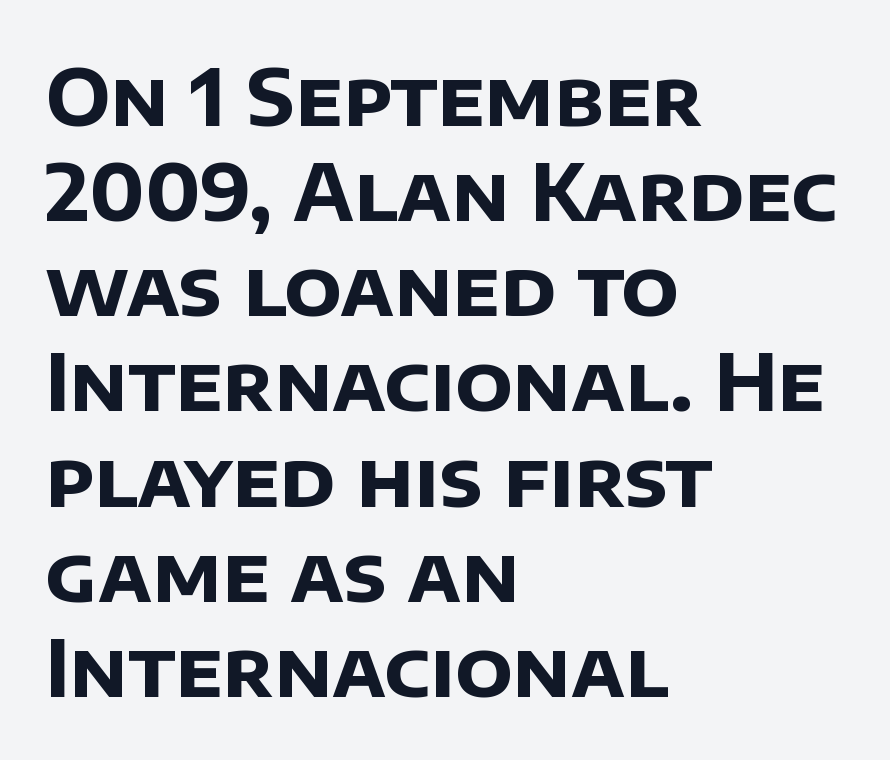
{"serif": "no", "bold": "yes", "weight": "bold", "width": "normal", "stroke_contrast": "low", "x_height": "large", "monospaced": "no", "underline": "no", "align": "left", "line_spacing_ratio": 1.22, "letter_spacing": "normal", "letter_spacing_em": 0.0, "glyph_px": 78}
